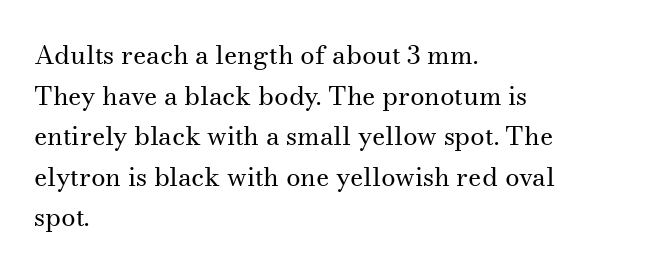
Q: Is the text bold? A: No.
Q: Is the text italic (slanted)? A: No, it is upright.
Q: Is the text underlined? A: No.
Q: How is the paragraph aligned? A: Left-aligned.
Q: Is the spacing between letters normal or unusually wide? A: Normal.
Q: Is the spacing between lines tight, normal or loose? A: Normal.
